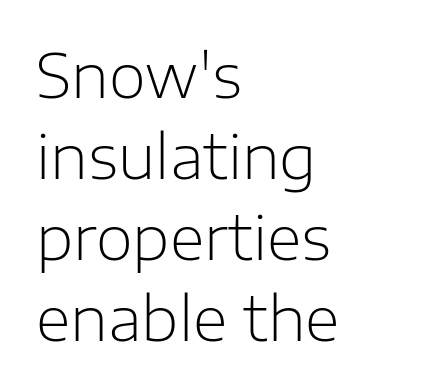
Q: Is the text bold? A: No.
Q: Is the text italic (slanted)? A: No, it is upright.
Q: Is the typeface a serif or a sans-serif typeface? A: Sans-serif.
Q: Is the text underlined? A: No.
Q: How is the paragraph aligned? A: Left-aligned.
Q: Is the spacing between letters normal or unusually wide? A: Normal.
Q: Is the spacing between lines tight, normal or loose? A: Normal.
Q: Width (condensed, normal, or wide)? A: Normal.
Q: Stroke contrast? A: Low.
Q: x-height? A: Medium.
Q: Monospaced? A: No.
